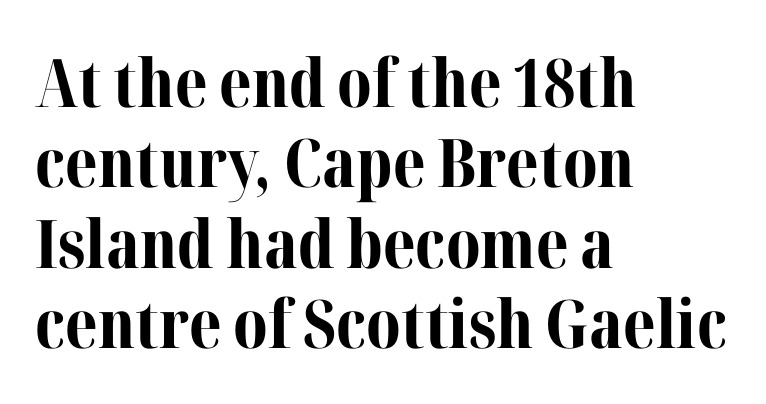
Q: Is the text bold? A: Yes.
Q: Is the text italic (slanted)? A: No, it is upright.
Q: Is the typeface a serif or a sans-serif typeface? A: Serif.
Q: Is the text underlined? A: No.
Q: How is the paragraph aligned? A: Left-aligned.
Q: Is the spacing between letters normal or unusually wide? A: Normal.
Q: Width (condensed, normal, or wide)? A: Normal.
Q: Stroke contrast? A: Medium.
Q: x-height? A: Medium.
Q: Monospaced? A: No.
